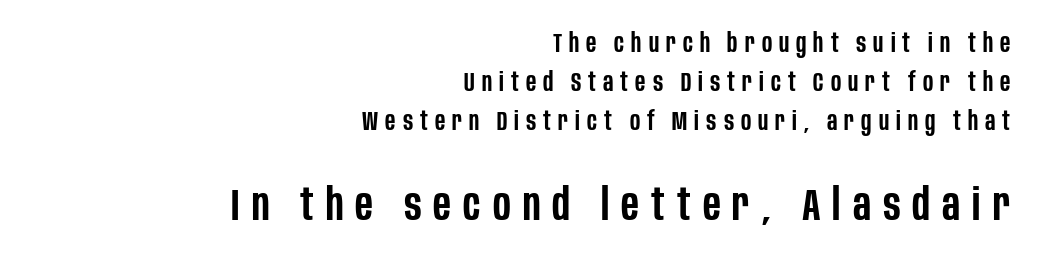
Q: Is the text bold? A: Semi-bold.
Q: Is the text italic (slanted)? A: No, it is upright.
Q: Is the typeface a serif or a sans-serif typeface? A: Sans-serif.
Q: Is the text underlined? A: No.
Q: How is the paragraph aligned? A: Right-aligned.
Q: Is the spacing between letters normal or unusually wide? A: Unusually wide.
Q: Is the spacing between lines tight, normal or loose? A: Normal.
Q: Which block of text is set in a larger size, the first (top) or the second (bottom)? A: The second (bottom) one.
Q: Width (condensed, normal, or wide)? A: Condensed.
Q: Stroke contrast? A: Low.
Q: x-height? A: Large.
Q: Monospaced? A: No.
